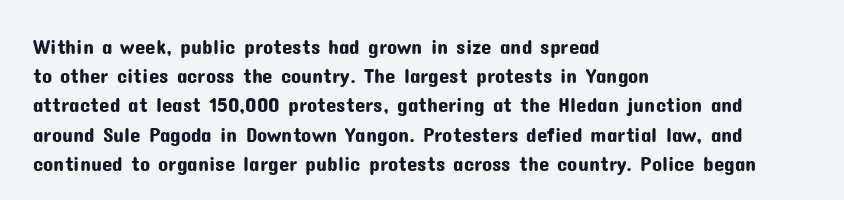
The image shows 21 px text type, upright; set left-aligned, normal line spacing (1.39x), normal letter spacing, not underlined.
